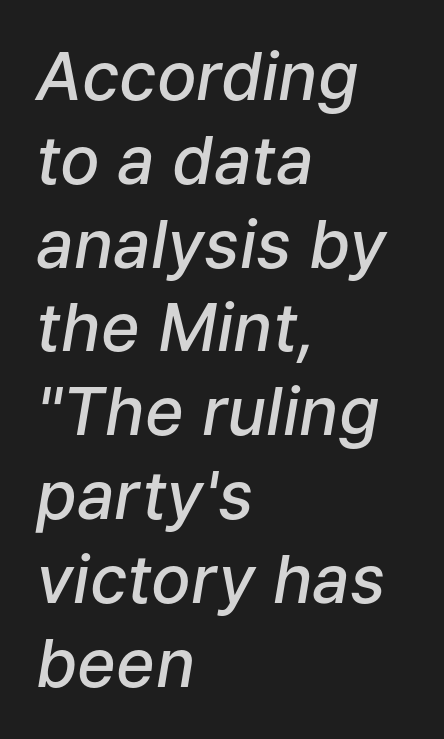
The image shows 66 px semibold type, italic (leaning right); set left-aligned, normal line spacing (1.27x), normal letter spacing, not underlined; low stroke contrast and a medium x-height.
